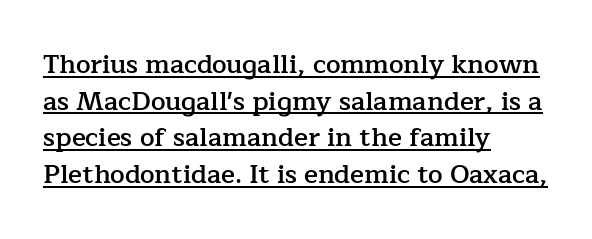
Q: Is the text bold? A: Semi-bold.
Q: Is the text italic (slanted)? A: No, it is upright.
Q: Is the text underlined? A: Yes.
Q: How is the paragraph aligned? A: Left-aligned.
Q: Is the spacing between letters normal or unusually wide? A: Normal.
Q: Is the spacing between lines tight, normal or loose? A: Normal.
